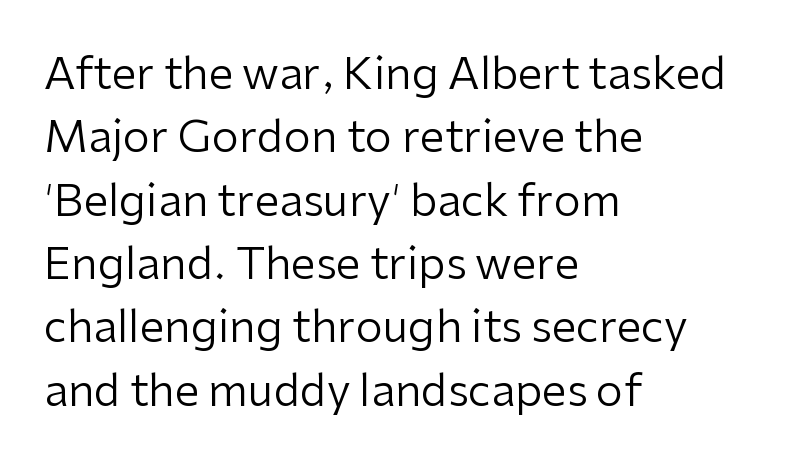
Q: Is the text bold? A: No.
Q: Is the text italic (slanted)? A: No, it is upright.
Q: Is the typeface a serif or a sans-serif typeface? A: Sans-serif.
Q: Is the text underlined? A: No.
Q: How is the paragraph aligned? A: Left-aligned.
Q: Is the spacing between letters normal or unusually wide? A: Normal.
Q: Is the spacing between lines tight, normal or loose? A: Normal.
Q: Width (condensed, normal, or wide)? A: Normal.
Q: Stroke contrast? A: Low.
Q: x-height? A: Medium.
Q: Monospaced? A: No.
